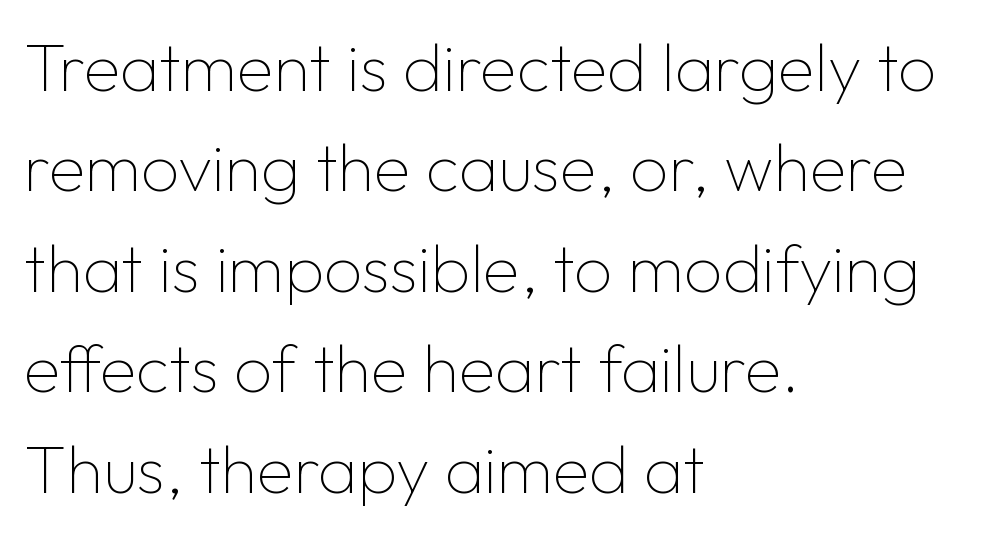
Q: Is the text bold? A: No.
Q: Is the text italic (slanted)? A: No, it is upright.
Q: Is the typeface a serif or a sans-serif typeface? A: Sans-serif.
Q: Is the text underlined? A: No.
Q: How is the paragraph aligned? A: Left-aligned.
Q: Is the spacing between letters normal or unusually wide? A: Normal.
Q: Is the spacing between lines tight, normal or loose? A: Normal.
Q: Width (condensed, normal, or wide)? A: Normal.
Q: Stroke contrast? A: Low.
Q: x-height? A: Medium.
Q: Monospaced? A: No.
